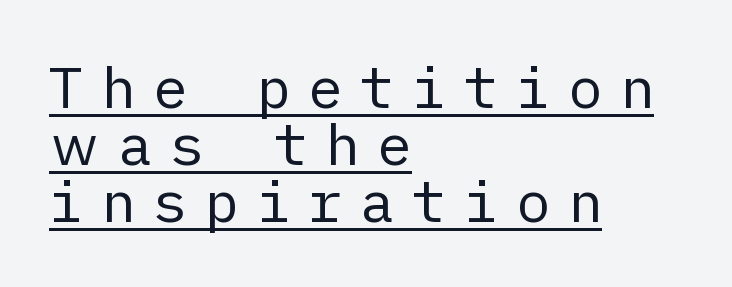
Nope, not italic — everything's standing straight. Heft: none added — not bold. Does the type have serifs? No, each stem ends abruptly. This rendering widens character spacing well past its baseline value. Closely set lines give the paragraph a compact silhouette. Beneath each row of characters lies a ruled line.
